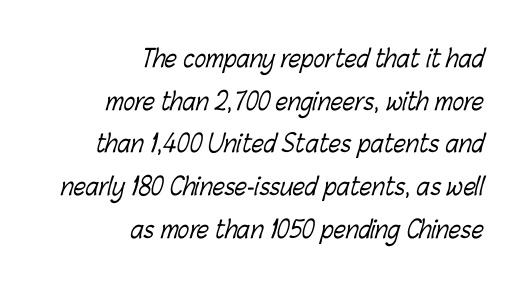
The image shows 24 px text type; set right-aligned, line spacing 1.78x, normal letter spacing, not underlined.
